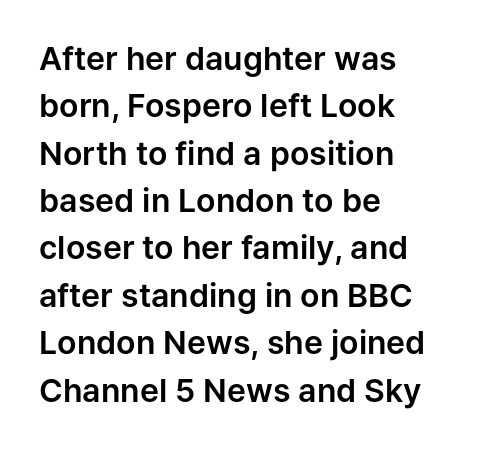
Horizontal alignment here is leftward, the default for most running prose. You could not count columns in this text — the font is proportionally spaced. Descender tails drop into unmarked territory. The letterforms sit shoulder to shoulder at normal distance.
